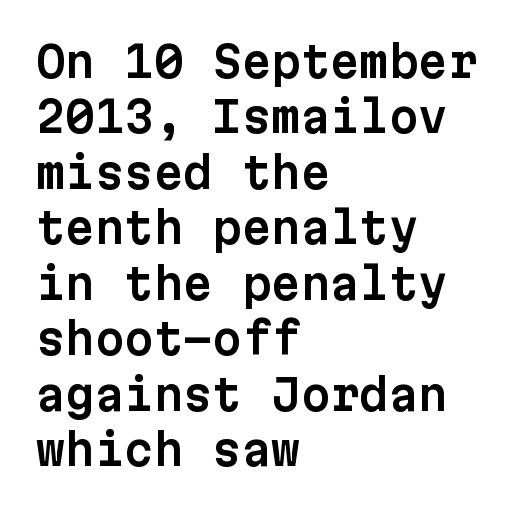
{"serif": "no", "italic": "no", "width": "normal", "stroke_contrast": "low", "x_height": "medium", "monospaced": "yes", "underline": "no", "align": "left", "line_spacing": "normal", "line_spacing_ratio": 1.32, "letter_spacing": "normal", "letter_spacing_em": 0.0, "glyph_px": 42}
